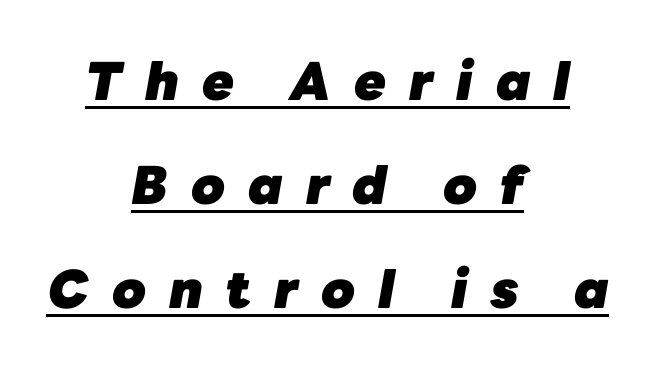
The image shows 52 px heavy type, italic (leaning right); set centered, loose line spacing (2.0x), unusually wide letter spacing (+0.44 em), underlined; low stroke contrast and a medium x-height.
